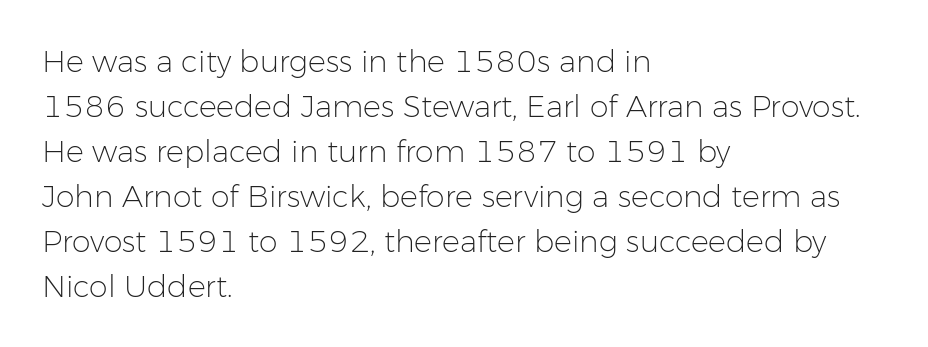
{"serif": "no", "italic": "no", "bold": "no", "weight": "light", "width": "normal", "stroke_contrast": "low", "x_height": "medium", "monospaced": "no", "underline": "no", "align": "left", "line_spacing": "normal", "line_spacing_ratio": 1.5, "letter_spacing": "normal", "letter_spacing_em": 0.0, "glyph_px": 30}
